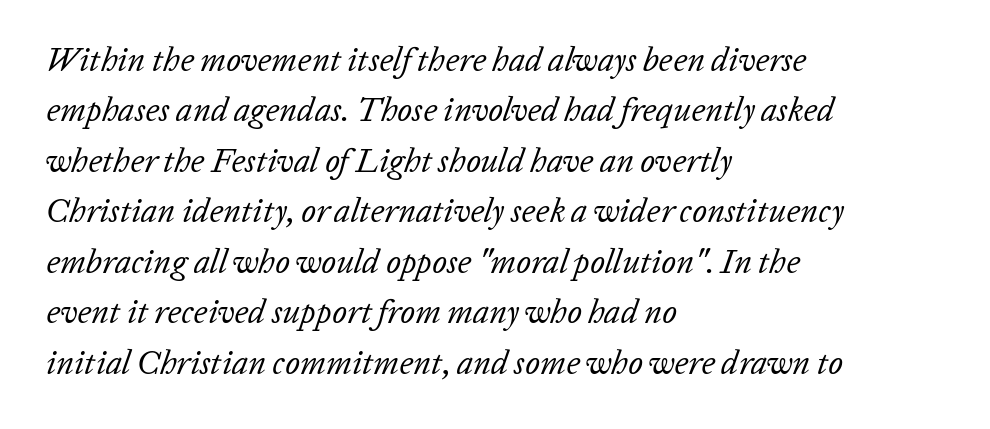
Q: Is the text bold? A: No.
Q: Is the text italic (slanted)? A: Yes, it leans right by about 20 degrees.
Q: Is the text underlined? A: No.
Q: How is the paragraph aligned? A: Left-aligned.
Q: Is the spacing between letters normal or unusually wide? A: Normal.
Q: Is the spacing between lines tight, normal or loose? A: Normal.
Q: Width (condensed, normal, or wide)? A: Normal.
Q: Stroke contrast? A: Low.
Q: x-height? A: Medium.
Q: Monospaced? A: No.
